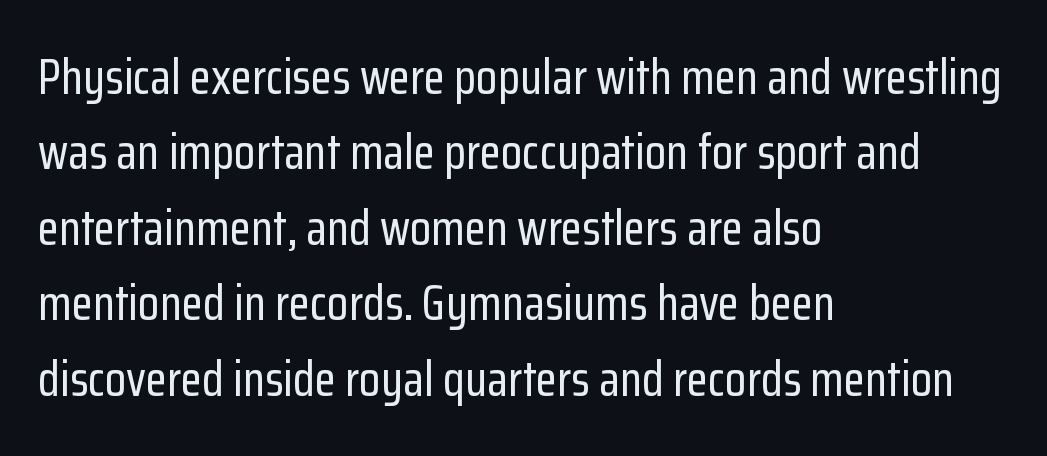
Q: Is the text italic (slanted)? A: No, it is upright.
Q: Is the typeface a serif or a sans-serif typeface? A: Sans-serif.
Q: Is the text underlined? A: No.
Q: How is the paragraph aligned? A: Left-aligned.
Q: Is the spacing between letters normal or unusually wide? A: Normal.
Q: Is the spacing between lines tight, normal or loose? A: Normal.
Q: Width (condensed, normal, or wide)? A: Condensed.
Q: Stroke contrast? A: Low.
Q: x-height? A: Medium.
Q: Monospaced? A: No.
